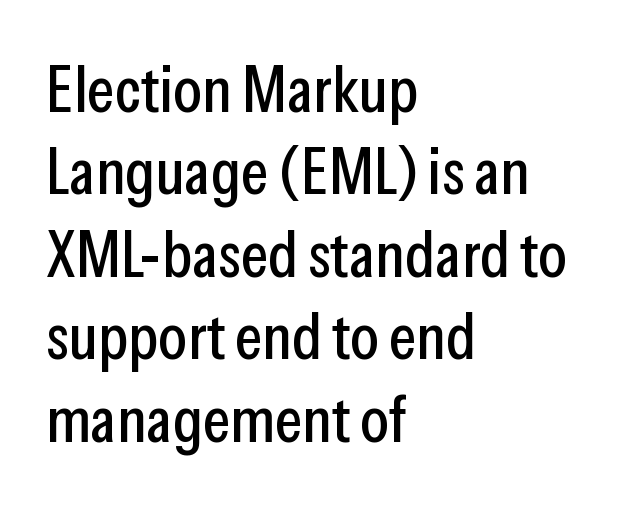
Characters remain perfectly vertical along every line. Here the designer chose a conventional face with non-uniform glyph widths. The ragged edge is on the right, which tells us the setting is flush left. A bare baseline throughout the passage. Tracking here is standard; glyphs follow each other at the usual distance. Check where the strokes stop: nothing finishes them off — pure sans.
